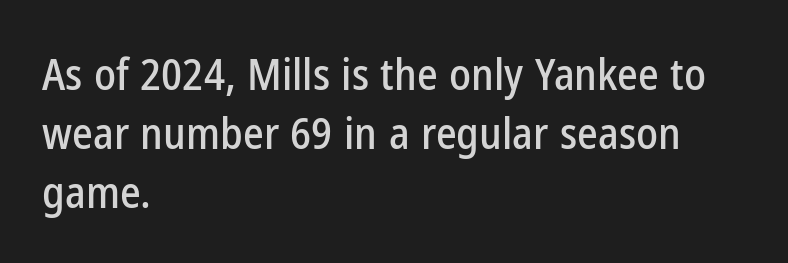
Baseline-to-baseline distance is the conventional proportion of letter height. You could not count columns in this text — the font is proportionally spaced. Rendered with straight, roman letterforms. In terms of letterspacing, this is plain default setting. Observe the absence of serifs on each vertical stroke in this sample. This sample is left-justified, so line endings fall wherever the words run out.
